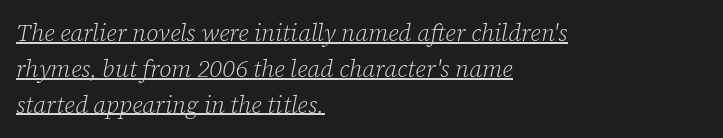
{"italic": "yes", "lean": "right", "slant_degrees": 12, "bold": "no", "underline": "yes", "align": "left", "line_spacing": "normal", "line_spacing_ratio": 1.49, "letter_spacing": "normal", "letter_spacing_em": 0.0, "glyph_px": 24}
